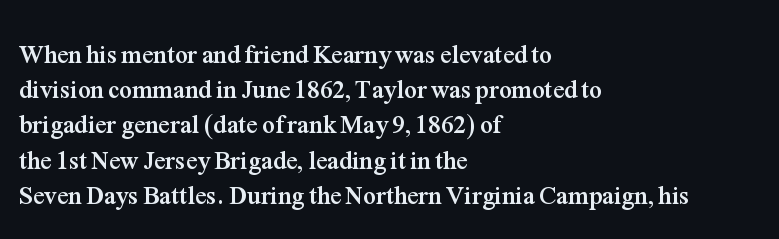
Here the glyphs are tracked normally, forming tight word shapes. Posture: upright roman. Plain, unruled lines of type. Leading matches the norm, producing a regular column.
